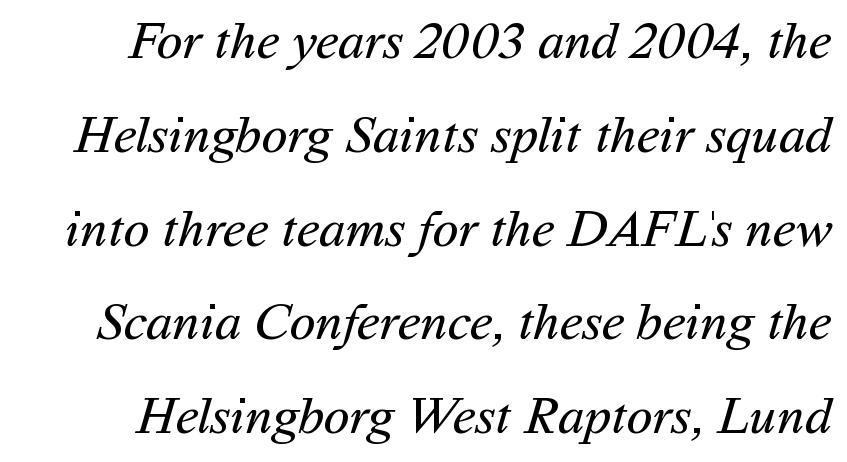
The passage shown is typed in a proportional face where columns would drift. The glyphs are unaccompanied by any horizontal stroke below them. A light-to-regular cut is what we see here. How are the letters spaced? Ordinarily, with no added tracking. The font family rendered here belongs to the sans-serif group.
